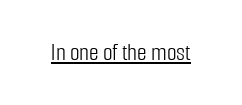
The image shows 25 px text type, upright; set normal letter spacing, underlined.
